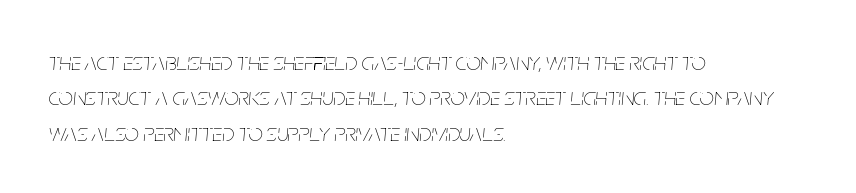
The image shows 25 px text type, italic (leaning right); set left-aligned, normal line spacing (1.42x), normal letter spacing, not underlined.
